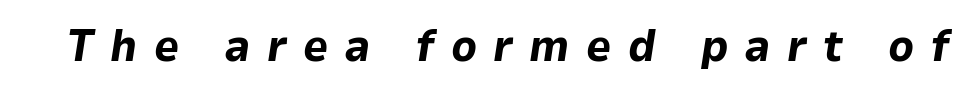
The image shows 44 px bold type, italic (leaning right); set unusually wide letter spacing (+0.37 em), not underlined; low stroke contrast and a medium x-height.
